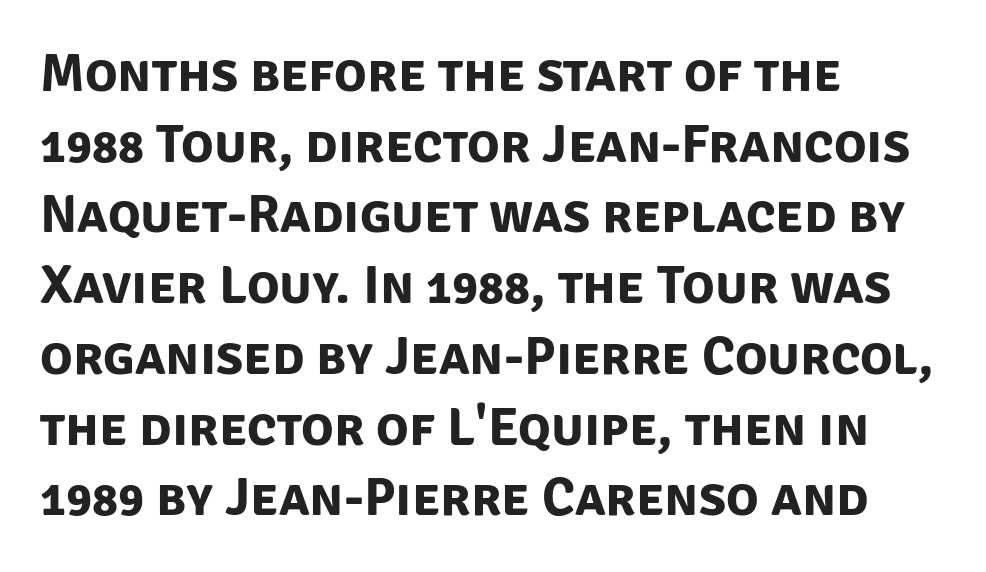
The image shows 54 px bold sans-serif type; set left-aligned, normal line spacing (1.31x), normal letter spacing, not underlined; low stroke contrast and a large x-height.
